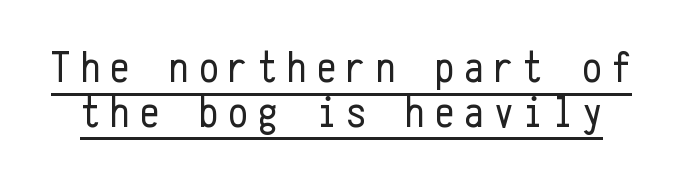
The image shows 44 px regular-weight, condensed sans-serif type, upright, monospaced; set tight line spacing (1.02x), unusually wide letter spacing (+0.22 em), underlined; low stroke contrast and a medium x-height.
